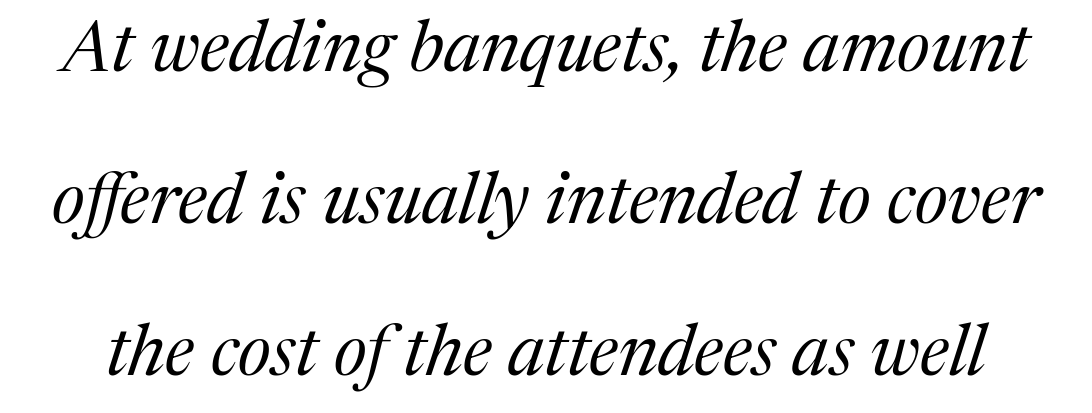
Q: Is the text bold? A: No.
Q: Is the text italic (slanted)? A: Yes, it leans right by about 17 degrees.
Q: Is the typeface a serif or a sans-serif typeface? A: Serif.
Q: Is the text underlined? A: No.
Q: Is the spacing between letters normal or unusually wide? A: Normal.
Q: Is the spacing between lines tight, normal or loose? A: Loose.
Q: Width (condensed, normal, or wide)? A: Normal.
Q: Stroke contrast? A: Medium.
Q: x-height? A: Medium.
Q: Monospaced? A: No.
